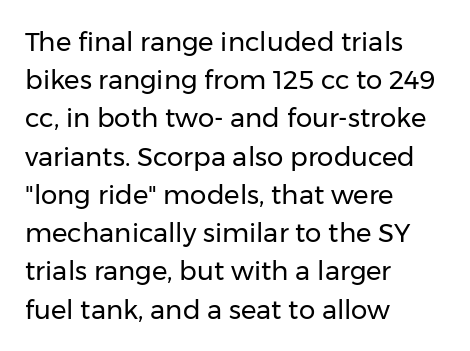
The vertical gap from one line to the next is medium. Quick note: underline off. The characters are drawn with everyday or finer stroke widths. A typesetter would mark this as roman, not italic. Caption: multi-line text, flush left, ragged right.
